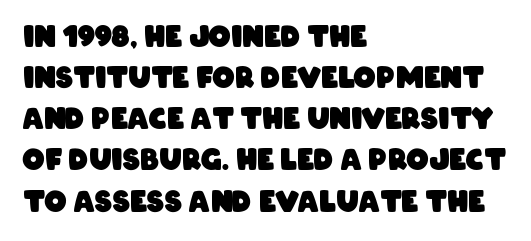
The image shows 28 px heavy, condensed sans-serif type; set left-aligned, normal line spacing (1.47x), normal letter spacing, not underlined; low stroke contrast and a large x-height.
